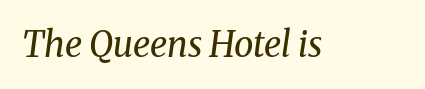
The image shows 35 px regular-weight serif type, italic (leaning right); set normal letter spacing, not underlined; medium stroke contrast and a medium x-height.
